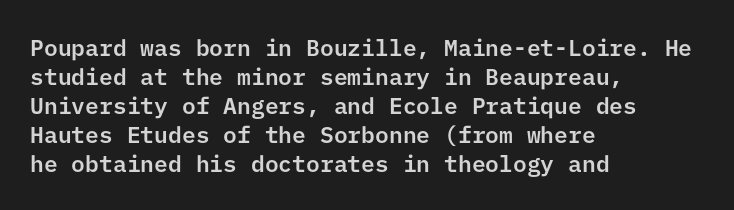
The image shows 23 px text type, upright; set left-aligned, normal line spacing (1.26x), normal letter spacing, not underlined.
